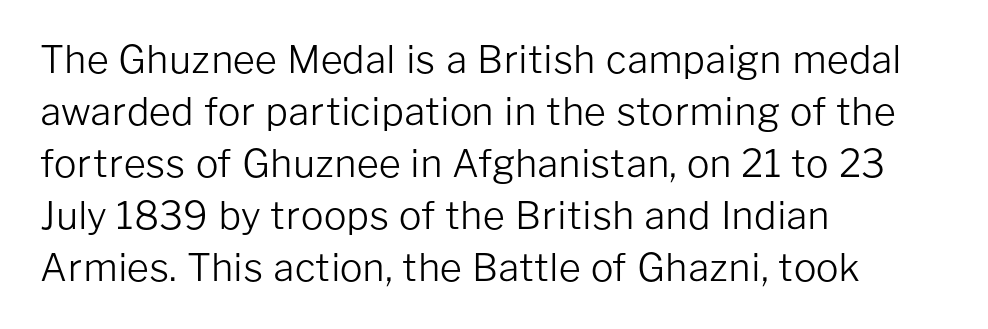
{"serif": "no", "italic": "no", "bold": "no", "weight": "light", "width": "normal", "stroke_contrast": "low", "x_height": "medium", "monospaced": "no", "underline": "no", "align": "left", "line_spacing": "normal", "line_spacing_ratio": 1.37, "letter_spacing": "normal", "letter_spacing_em": 0.0, "glyph_px": 38}
